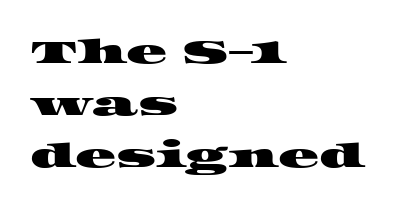
Q: Is the typeface a serif or a sans-serif typeface? A: Serif.
Q: Is the text underlined? A: No.
Q: How is the paragraph aligned? A: Left-aligned.
Q: Is the spacing between letters normal or unusually wide? A: Normal.
Q: Is the spacing between lines tight, normal or loose? A: Normal.
Q: Width (condensed, normal, or wide)? A: Wide.
Q: Stroke contrast? A: High.
Q: x-height? A: Large.
Q: Monospaced? A: No.
